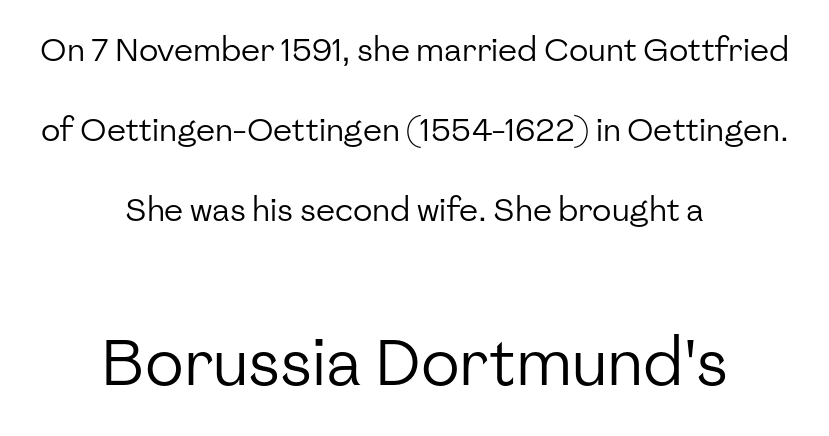
The image shows 64 px regular-weight sans-serif type, upright; set centered, loose line spacing (2.5x), normal letter spacing, not underlined; the second (bottom) block is 2.0x larger; low stroke contrast and a medium x-height.
